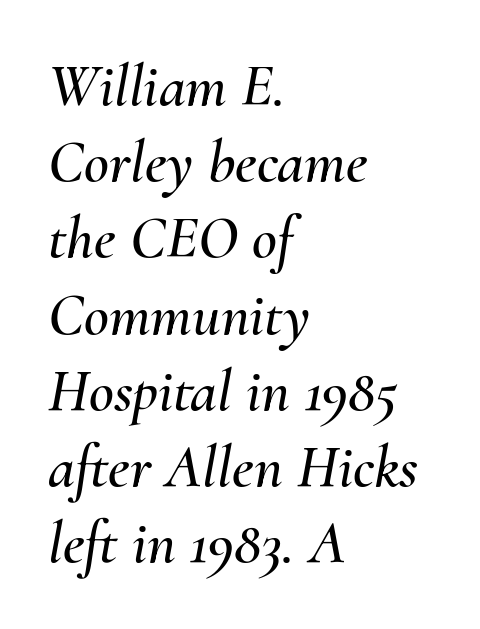
The image shows 61 px text type, italic (leaning right); set left-aligned, normal line spacing (1.25x), normal letter spacing, not underlined; medium stroke contrast and a small x-height.
